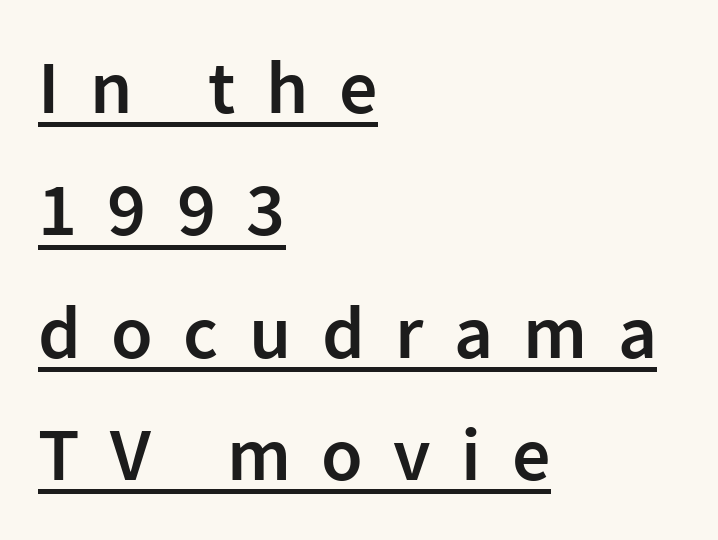
Tall strokes in this sample are plumb rather than angled. Observe the wide spacing: letters keep a clear distance from each other. Classification — sans serif. Each letter keeps its own natural width here, so spacing adapts to shape.
